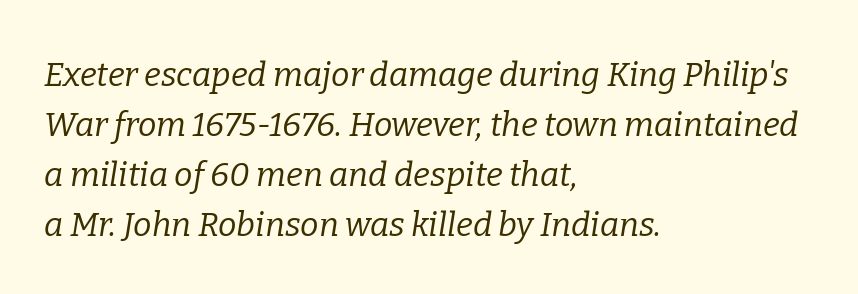
These lines sit exactly where default settings would place them. Posture: slanted. Characters follow at the spacing the type designer built in. The glyphs are unaccompanied by any horizontal stroke below them. Teacher's note: observe the even left margin — that is flush-left alignment.
